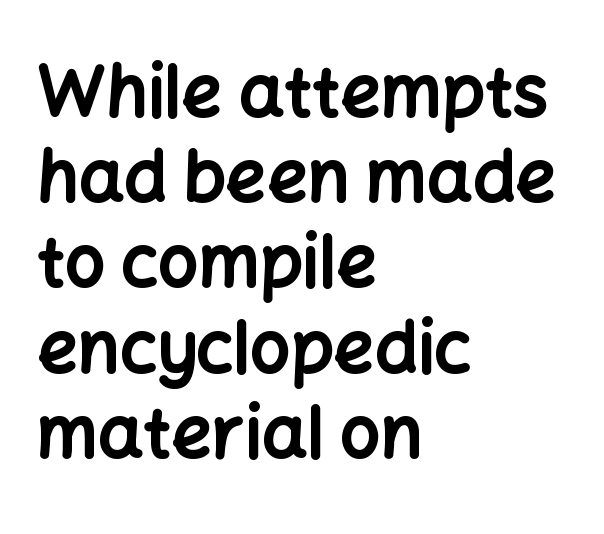
{"serif": "no", "italic": "no", "bold": "yes", "weight": "bold", "width": "normal", "stroke_contrast": "low", "x_height": "medium", "monospaced": "no", "underline": "no", "align": "left", "line_spacing_ratio": 1.2, "letter_spacing": "normal", "letter_spacing_em": 0.0, "glyph_px": 71}
